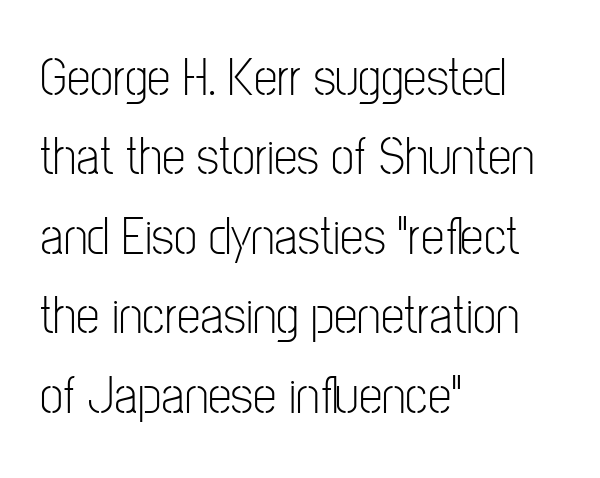
Q: Is the text bold? A: No.
Q: Is the text italic (slanted)? A: No, it is upright.
Q: Is the typeface a serif or a sans-serif typeface? A: Sans-serif.
Q: Is the text underlined? A: No.
Q: How is the paragraph aligned? A: Left-aligned.
Q: Is the spacing between letters normal or unusually wide? A: Normal.
Q: Is the spacing between lines tight, normal or loose? A: Normal.
Q: Width (condensed, normal, or wide)? A: Condensed.
Q: Stroke contrast? A: Low.
Q: x-height? A: Medium.
Q: Monospaced? A: No.
